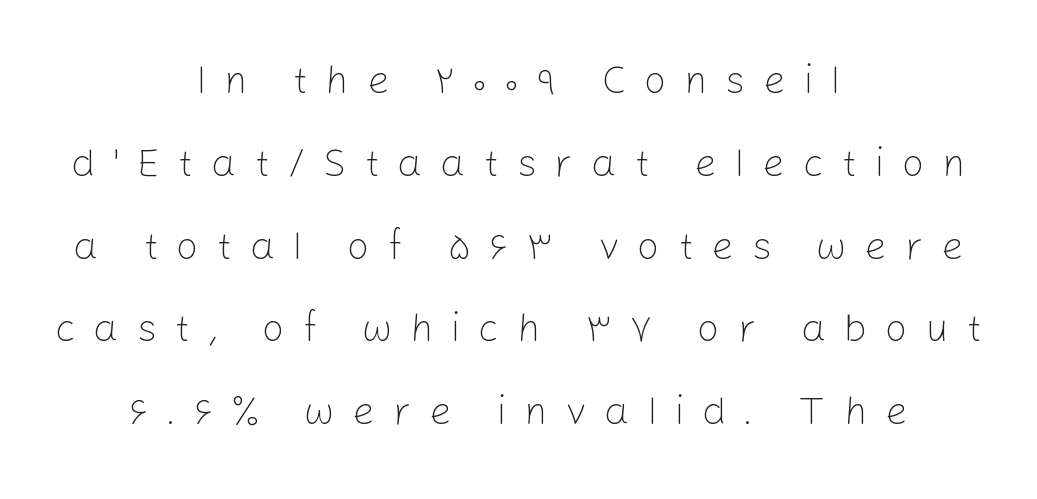
{"serif": "no", "italic": "no", "bold": "no", "weight": "light", "width": "normal", "stroke_contrast": "low", "x_height": "medium", "monospaced": "no", "underline": "no", "align": "center", "line_spacing": "loose", "line_spacing_ratio": 2.07, "letter_spacing": "wide", "letter_spacing_em": 0.44, "glyph_px": 40}
